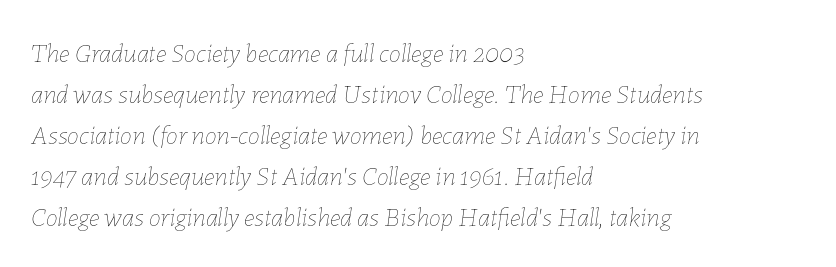
{"italic": "yes", "lean": "right", "slant_degrees": 7, "bold": "no", "underline": "no", "align": "left", "line_spacing": "normal", "line_spacing_ratio": 1.52, "letter_spacing": "normal", "letter_spacing_em": 0.0, "glyph_px": 27}
